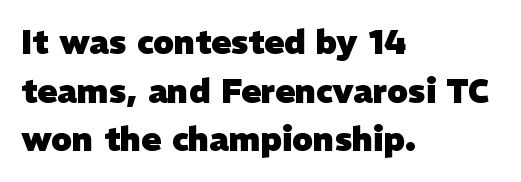
The setting favours the left margin, as ordinary paragraphs usually do. I'd call this a sans setting — the letters go barefoot. Descenders are the only things crossing below the line. Strokes here are thick enough to call this a true bold.
